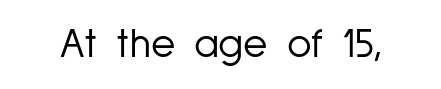
Vertical stems look standard width or narrower in stroke. Nope, no serifs anywhere on these letters. Default kerning and tracking; the words read as compact shapes. A typesetter would mark this as roman, not italic. The space directly below the letters is spotless.
